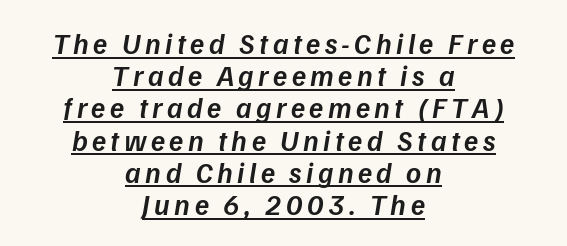
The image shows 29 px semibold type, italic (leaning right); set centered, tight line spacing (1.11x), underlined; low stroke contrast and a medium x-height.
